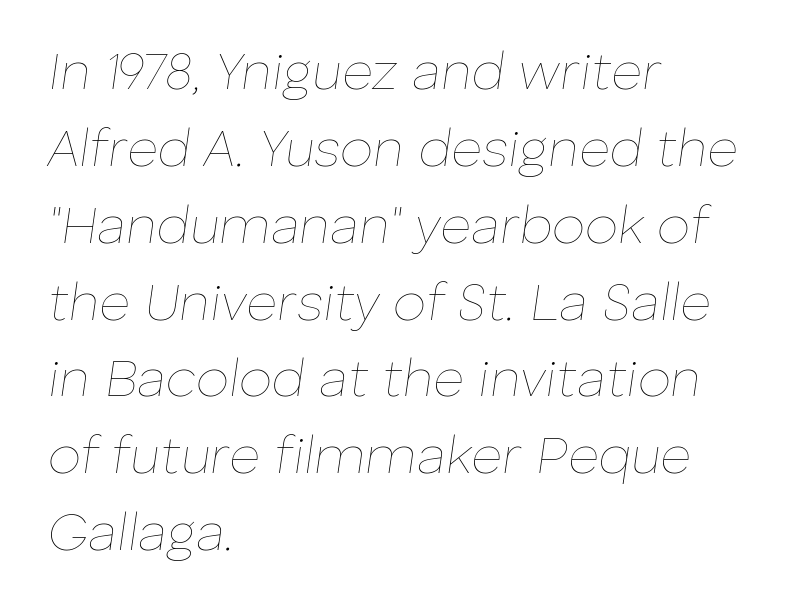
Nobody drew a line under any word here. Between one letter and the next there's only the usual sliver of space. If you measured baseline to baseline, you'd find a middling distance. Every row of glyphs begins at an identical x-position on the left. Weight: in the light-to-regular range.
